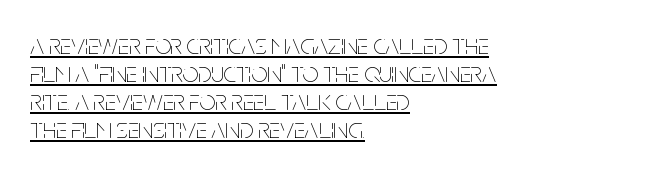
Q: Is the text bold? A: No.
Q: Is the text italic (slanted)? A: No, it is upright.
Q: Is the text underlined? A: Yes.
Q: How is the paragraph aligned? A: Left-aligned.
Q: Is the spacing between letters normal or unusually wide? A: Normal.
Q: Is the spacing between lines tight, normal or loose? A: Tight.
Q: Width (condensed, normal, or wide)? A: Condensed.
Q: Stroke contrast? A: Low.
Q: x-height? A: Large.
Q: Monospaced? A: No.
